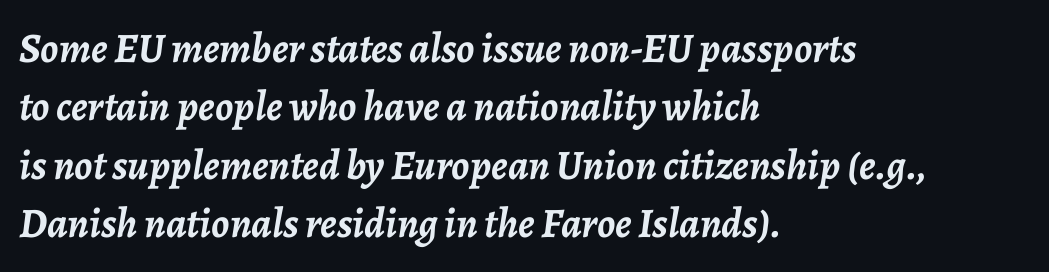
These lines carry a lot of weight — the face is fully bold. Characters are canted at an angle relative to the baseline's perpendicular. Spacing verdict: proportional, widths tailored to each character. A typesetter would call this zero additional tracking. Decoration check: the copy has no underline. Evenly set lines give the paragraph a standard silhouette.
